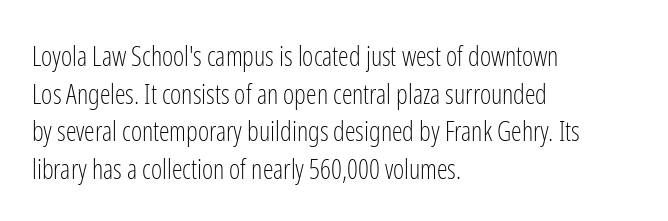
{"italic": "no", "bold": "no", "underline": "no", "align": "left", "line_spacing": "normal", "line_spacing_ratio": 1.39, "letter_spacing": "normal", "letter_spacing_em": 0.0, "glyph_px": 27}
